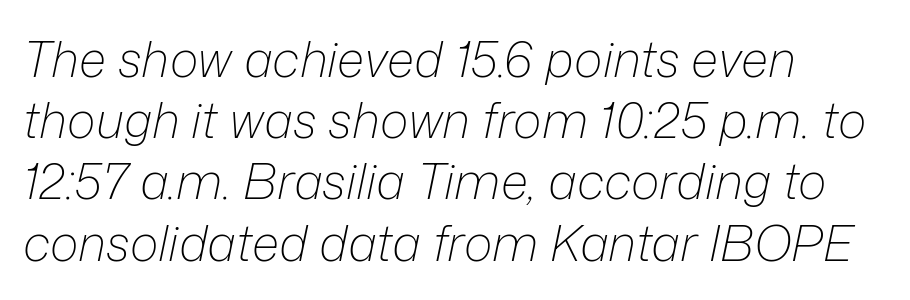
The image shows 49 px light type, italic (leaning right); set left-aligned, normal line spacing (1.25x), normal letter spacing, not underlined; low stroke contrast and a medium x-height.
